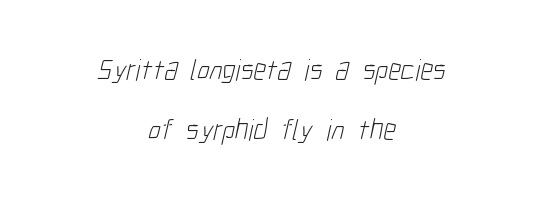
The image shows 30 px light, condensed sans-serif type; set centered, loose line spacing (2.0x), normal letter spacing, not underlined; low stroke contrast and a medium x-height.
